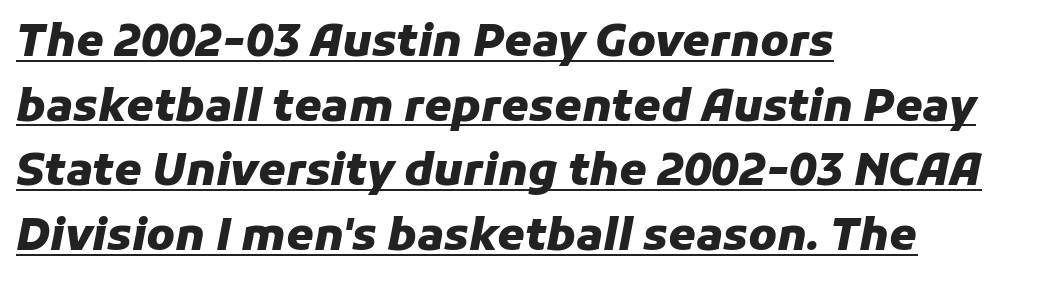
Q: Is the text bold? A: Yes.
Q: Is the text italic (slanted)? A: Yes, it leans right by about 11 degrees.
Q: Is the text underlined? A: Yes.
Q: How is the paragraph aligned? A: Left-aligned.
Q: Is the spacing between letters normal or unusually wide? A: Normal.
Q: Is the spacing between lines tight, normal or loose? A: Normal.
Q: Width (condensed, normal, or wide)? A: Normal.
Q: Stroke contrast? A: Low.
Q: x-height? A: Medium.
Q: Monospaced? A: No.
